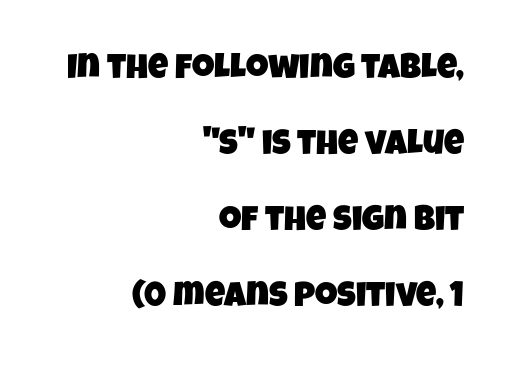
Q: Is the typeface a serif or a sans-serif typeface? A: Sans-serif.
Q: Is the text underlined? A: No.
Q: How is the paragraph aligned? A: Right-aligned.
Q: Is the spacing between letters normal or unusually wide? A: Normal.
Q: Is the spacing between lines tight, normal or loose? A: Loose.
Q: Width (condensed, normal, or wide)? A: Condensed.
Q: Stroke contrast? A: Low.
Q: x-height? A: Large.
Q: Monospaced? A: No.
